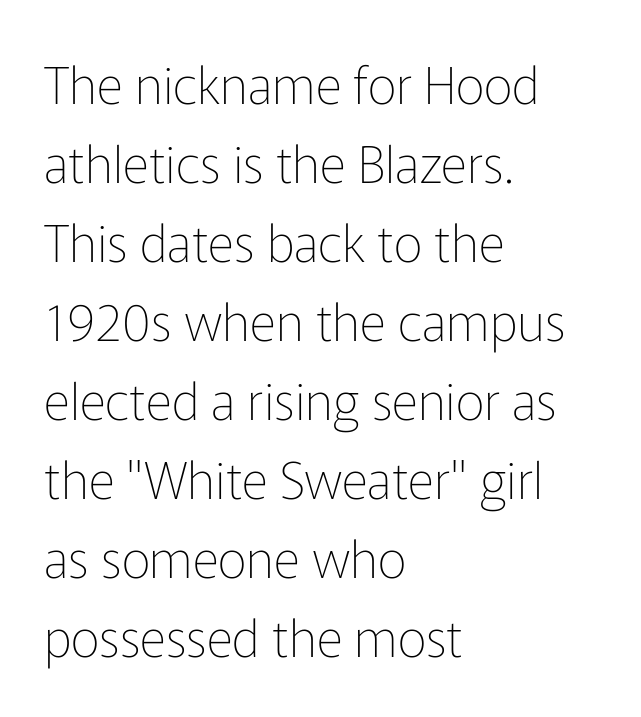
Q: Is the text bold? A: No.
Q: Is the text italic (slanted)? A: No, it is upright.
Q: Is the typeface a serif or a sans-serif typeface? A: Sans-serif.
Q: Is the text underlined? A: No.
Q: How is the paragraph aligned? A: Left-aligned.
Q: Is the spacing between letters normal or unusually wide? A: Normal.
Q: Is the spacing between lines tight, normal or loose? A: Normal.
Q: Width (condensed, normal, or wide)? A: Normal.
Q: Stroke contrast? A: Low.
Q: x-height? A: Medium.
Q: Monospaced? A: No.
